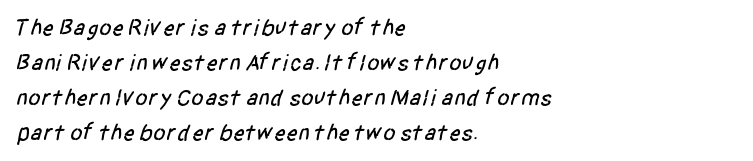
Q: Is the text underlined? A: No.
Q: How is the paragraph aligned? A: Left-aligned.
Q: Is the spacing between letters normal or unusually wide? A: Normal.
Q: Is the spacing between lines tight, normal or loose? A: Normal.
